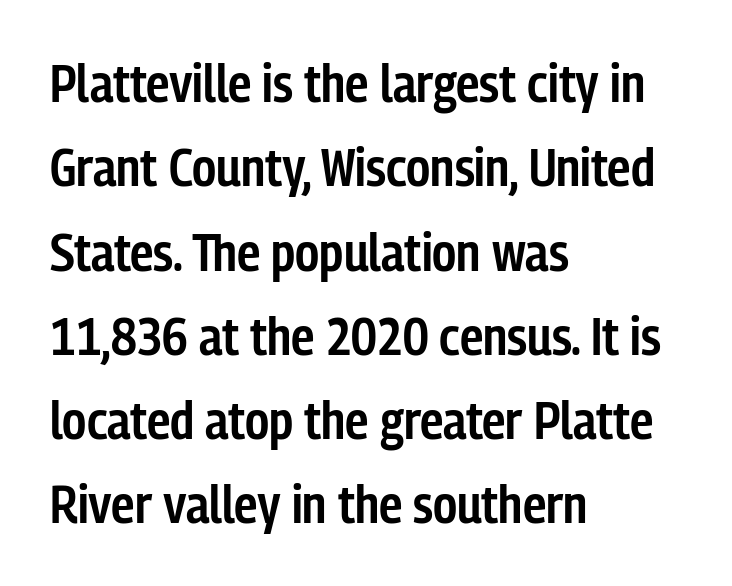
Q: Is the text bold? A: Semi-bold.
Q: Is the text italic (slanted)? A: No, it is upright.
Q: Is the typeface a serif or a sans-serif typeface? A: Sans-serif.
Q: Is the text underlined? A: No.
Q: How is the paragraph aligned? A: Left-aligned.
Q: Is the spacing between letters normal or unusually wide? A: Normal.
Q: Is the spacing between lines tight, normal or loose? A: Normal.
Q: Width (condensed, normal, or wide)? A: Condensed.
Q: Stroke contrast? A: Low.
Q: x-height? A: Medium.
Q: Monospaced? A: No.
